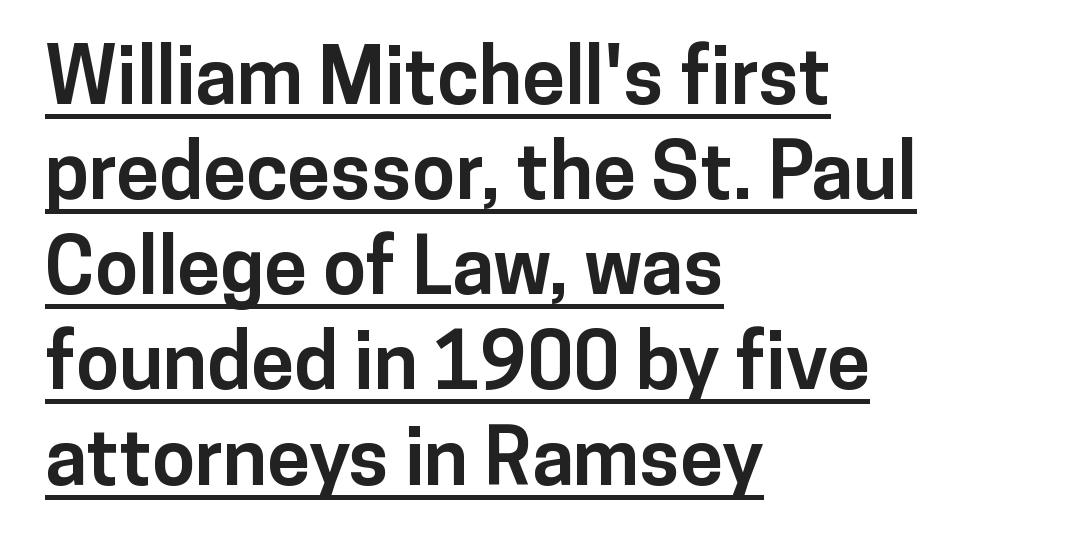
The image shows 78 px bold sans-serif type, upright; set left-aligned, line spacing 1.22x, normal letter spacing, underlined; low stroke contrast and a medium x-height.
